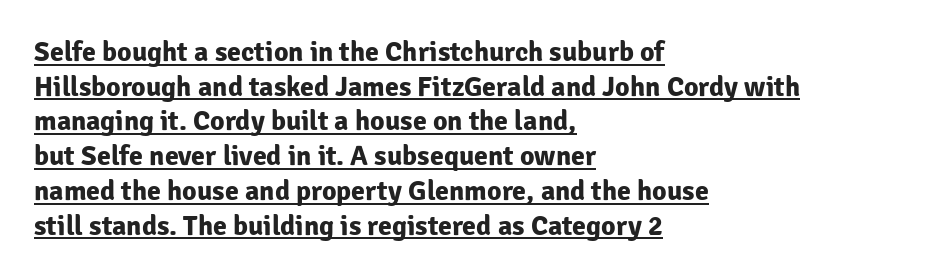
{"serif": "no", "italic": "no", "bold": "yes", "weight": "bold", "width": "normal", "stroke_contrast": "low", "x_height": "medium", "monospaced": "no", "underline": "yes", "align": "left", "line_spacing_ratio": 1.24, "letter_spacing": "normal", "letter_spacing_em": 0.0, "glyph_px": 28}
